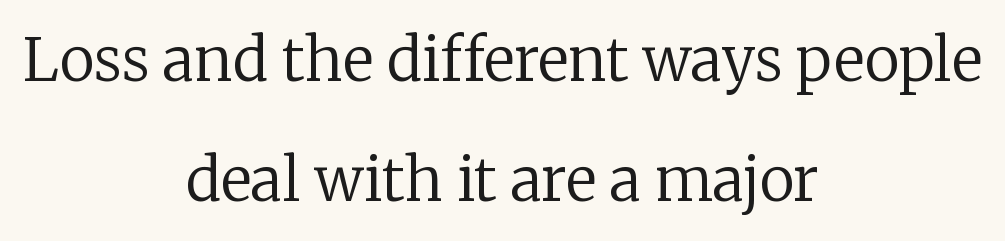
Q: Is the text bold? A: No.
Q: Is the text italic (slanted)? A: No, it is upright.
Q: Is the typeface a serif or a sans-serif typeface? A: Serif.
Q: Is the text underlined? A: No.
Q: How is the paragraph aligned? A: Centered.
Q: Is the spacing between letters normal or unusually wide? A: Normal.
Q: Is the spacing between lines tight, normal or loose? A: Loose.
Q: Width (condensed, normal, or wide)? A: Normal.
Q: Stroke contrast? A: Low.
Q: x-height? A: Medium.
Q: Monospaced? A: No.
